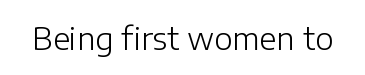
The image shows 31 px light sans-serif type, upright; set normal letter spacing, not underlined; low stroke contrast and a medium x-height.
